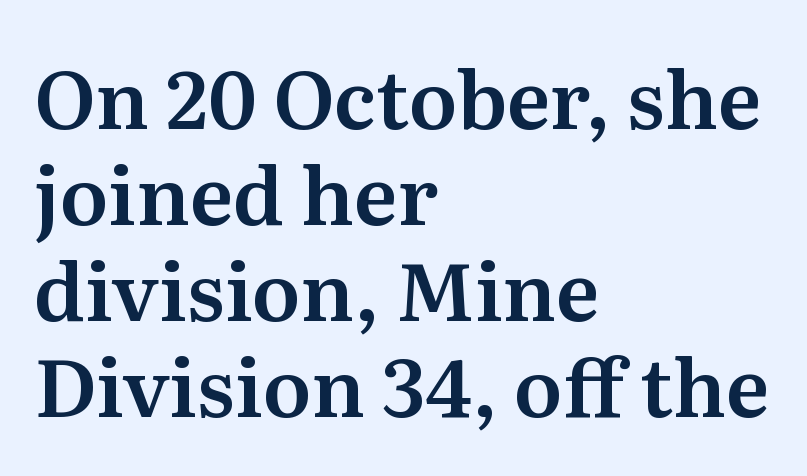
The image shows 80 px serif type, upright; set left-aligned, line spacing 1.2x, normal letter spacing, not underlined; medium stroke contrast and a medium x-height.
